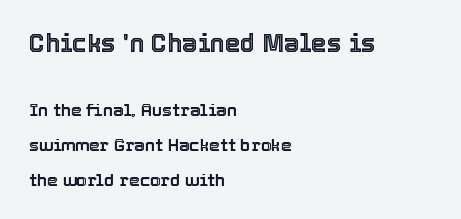
Q: Is the text italic (slanted)? A: No, it is upright.
Q: Is the text underlined? A: No.
Q: How is the paragraph aligned? A: Left-aligned.
Q: Is the spacing between letters normal or unusually wide? A: Normal.
Q: Is the spacing between lines tight, normal or loose? A: Loose.
Q: Which block of text is set in a larger size, the first (top) or the second (bottom)? A: The first (top) one.
